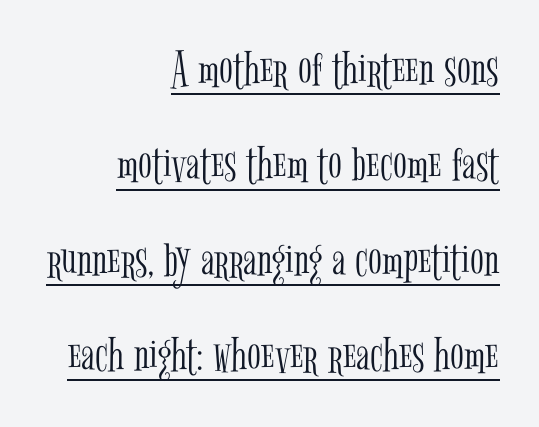
Q: Is the text bold? A: No.
Q: Is the text italic (slanted)? A: No, it is upright.
Q: Is the typeface a serif or a sans-serif typeface? A: Serif.
Q: Is the text underlined? A: Yes.
Q: How is the paragraph aligned? A: Right-aligned.
Q: Is the spacing between letters normal or unusually wide? A: Normal.
Q: Width (condensed, normal, or wide)? A: Condensed.
Q: Stroke contrast? A: Low.
Q: x-height? A: Medium.
Q: Monospaced? A: No.
